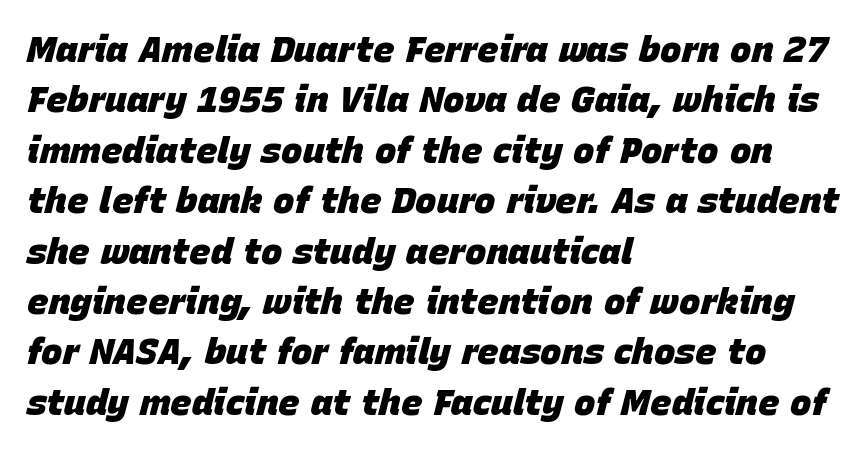
The image shows 36 px heavy type, italic (leaning right); set left-aligned, normal line spacing (1.4x), normal letter spacing, not underlined; low stroke contrast and a large x-height.
